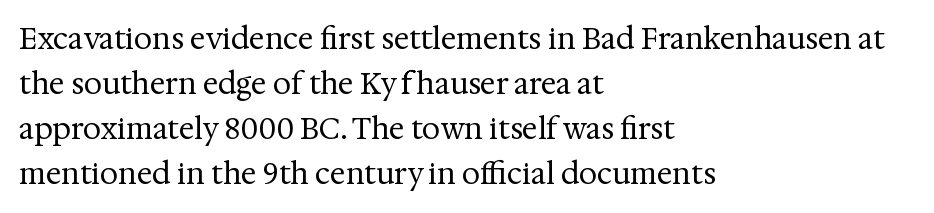
Nobody drew a line under any word here. The setting favours the left margin, as ordinary paragraphs usually do. Is this a fixed-width face? No — the glyphs have proportional, varying widths. Do the letters lean? They stand straight. Are there feet on the stems? There are — it's a serif.
